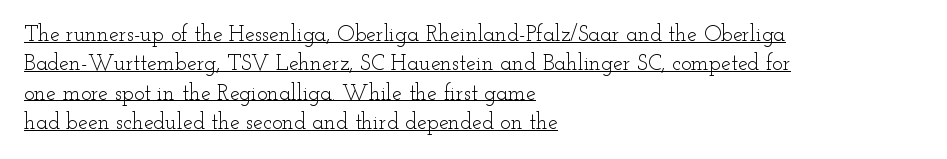
The image shows 22 px text type, upright; set left-aligned, normal line spacing (1.33x), normal letter spacing, underlined.
